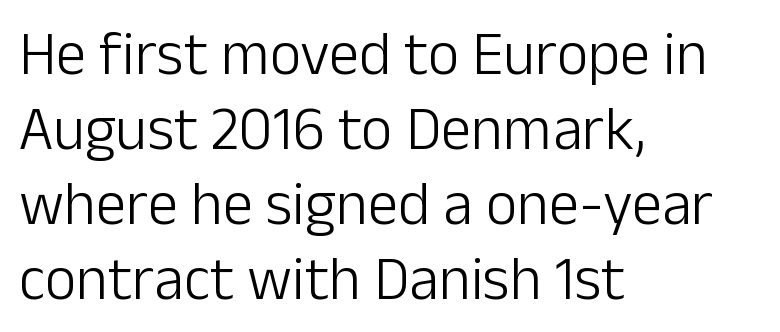
{"serif": "no", "italic": "no", "bold": "no", "weight": "light", "width": "normal", "stroke_contrast": "low", "x_height": "medium", "monospaced": "no", "underline": "no", "align": "left", "line_spacing_ratio": 1.23, "letter_spacing": "normal", "letter_spacing_em": 0.0, "glyph_px": 61}
